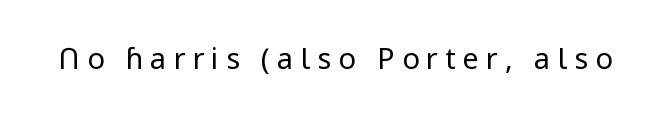
Q: Is the text bold? A: No.
Q: Is the text italic (slanted)? A: No, it is upright.
Q: Is the typeface a serif or a sans-serif typeface? A: Sans-serif.
Q: Is the text underlined? A: No.
Q: Is the spacing between letters normal or unusually wide? A: Unusually wide.
Q: Width (condensed, normal, or wide)? A: Normal.
Q: Stroke contrast? A: Low.
Q: x-height? A: Medium.
Q: Monospaced? A: No.
